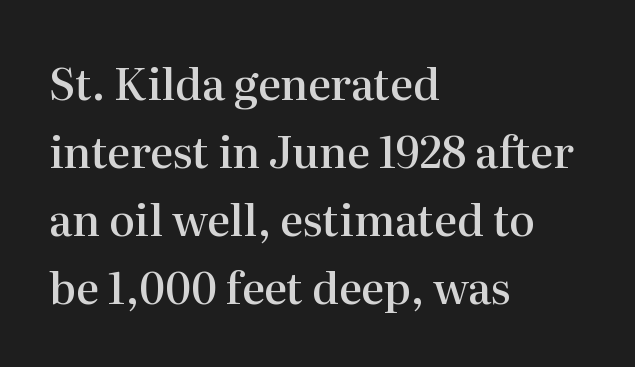
These lines are rendered in a variable-pitch font. The letters sit at their default tracking, neither squeezed nor spread. Type without underlining. Check where the strokes stop: tiny serifs finish them off.
